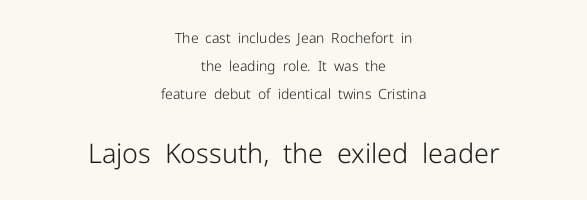
The image shows 27 px text type, upright; set centered, loose line spacing (2.01x), normal letter spacing, not underlined; the second (bottom) block is 1.93x larger.
